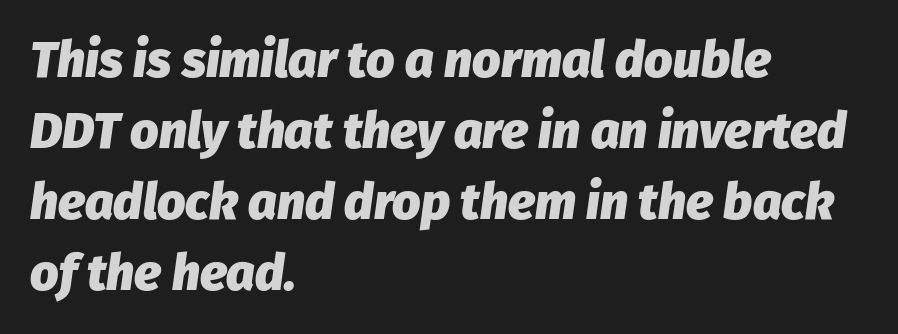
The image shows 50 px heavy type, italic (leaning right); set left-aligned, normal line spacing (1.42x), normal letter spacing, not underlined; low stroke contrast and a medium x-height.
